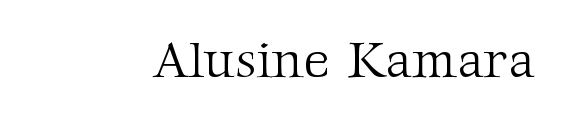
{"serif": "yes", "italic": "no", "bold": "no", "weight": "light", "width": "normal", "stroke_contrast": "medium", "x_height": "medium", "monospaced": "no", "underline": "no", "letter_spacing": "normal", "letter_spacing_em": 0.0, "glyph_px": 52}
